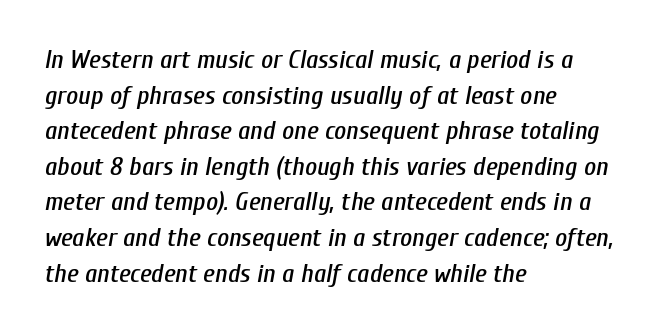
Q: Is the text italic (slanted)? A: Yes, it leans right by about 10 degrees.
Q: Is the text underlined? A: No.
Q: How is the paragraph aligned? A: Left-aligned.
Q: Is the spacing between letters normal or unusually wide? A: Normal.
Q: Is the spacing between lines tight, normal or loose? A: Normal.
